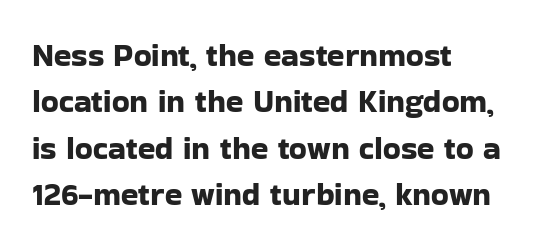
These lines keep a tight, regular rhythm from letter to letter. Rows of type keep a routine distance in the vertical direction. This sample has the flowing, uneven cadence of proportional lettering. The typography opts for an upright posture over an oblique one.
